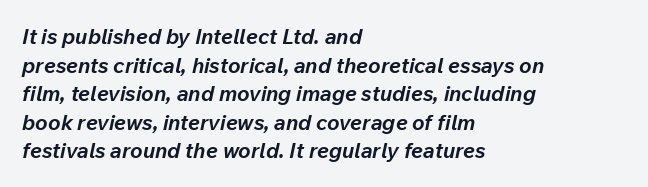
Q: Is the text bold? A: Yes.
Q: Is the text italic (slanted)? A: Yes, it leans right by about 12 degrees.
Q: Is the text underlined? A: No.
Q: How is the paragraph aligned? A: Left-aligned.
Q: Is the spacing between letters normal or unusually wide? A: Normal.
Q: Is the spacing between lines tight, normal or loose? A: Normal.
